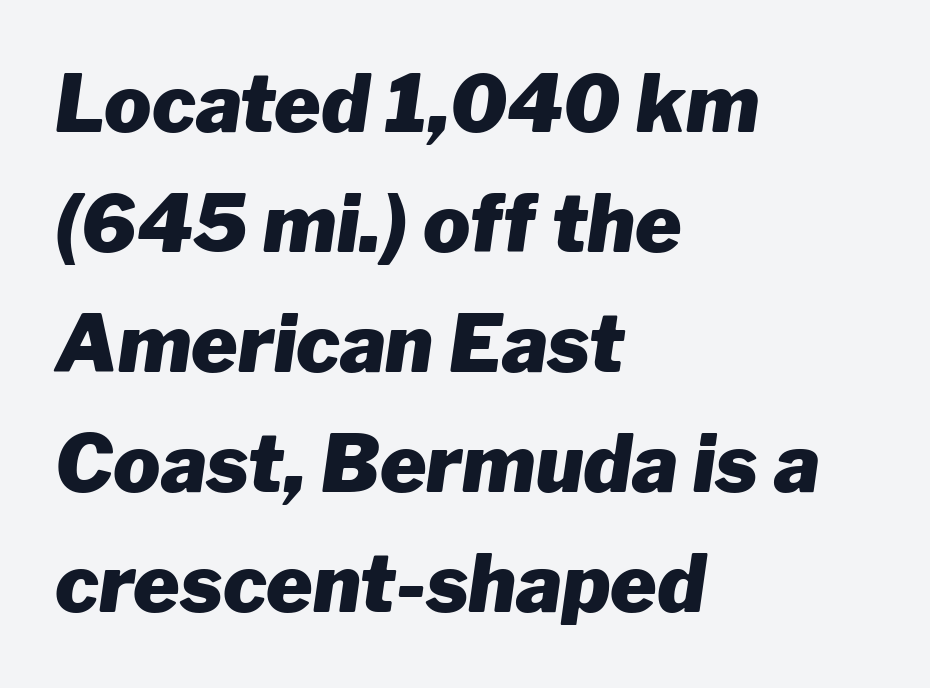
{"italic": "yes", "lean": "right", "slant_degrees": 8, "bold": "yes", "weight": "heavy", "width": "normal", "stroke_contrast": "low", "x_height": "medium", "monospaced": "no", "underline": "no", "align": "left", "line_spacing": "normal", "line_spacing_ratio": 1.52, "letter_spacing": "normal", "letter_spacing_em": 0.0, "glyph_px": 79}
